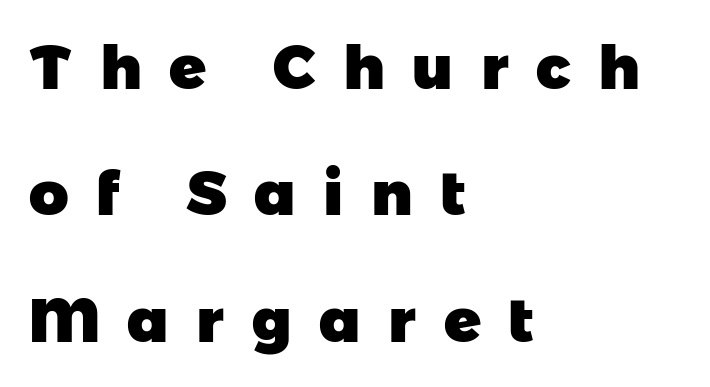
Tracking here is generous; glyphs stand well apart from one another. The rendering uses a large line-height, opening up the rows. The setting favours the left margin, as ordinary paragraphs usually do. The string is rendered with underlining switched off. The rendering uses natural spacing where letterforms have individual widths.
